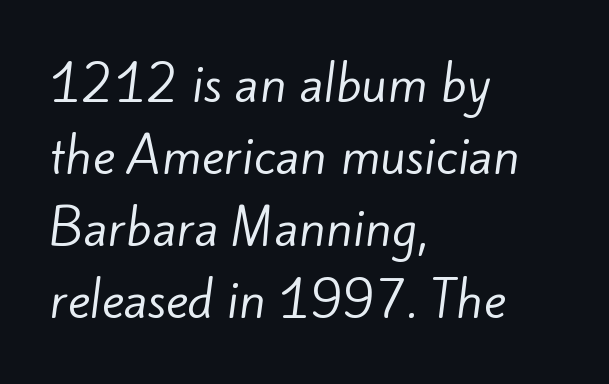
Q: Is the text bold? A: No.
Q: Is the typeface a serif or a sans-serif typeface? A: Sans-serif.
Q: Is the text underlined? A: No.
Q: How is the paragraph aligned? A: Left-aligned.
Q: Is the spacing between letters normal or unusually wide? A: Normal.
Q: Is the spacing between lines tight, normal or loose? A: Normal.
Q: Width (condensed, normal, or wide)? A: Normal.
Q: Stroke contrast? A: Low.
Q: x-height? A: Small.
Q: Monospaced? A: No.
